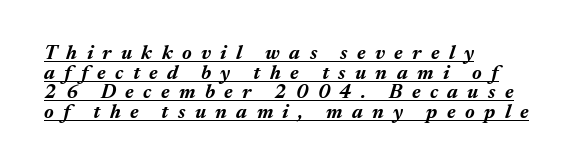
{"italic": "yes", "lean": "right", "slant_degrees": 17, "bold": "yes", "underline": "yes", "align": "left", "line_spacing": "tight", "line_spacing_ratio": 0.98, "letter_spacing": "wide", "letter_spacing_em": 0.47, "glyph_px": 20}
